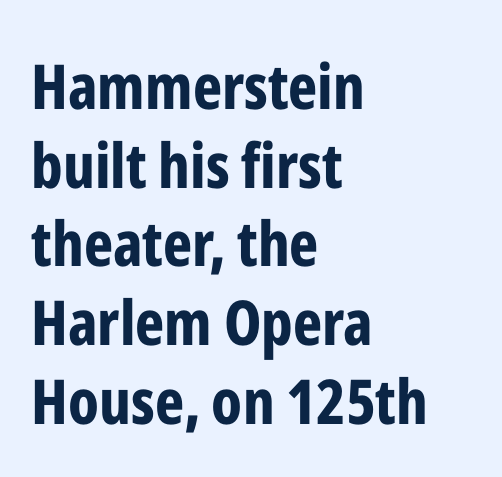
{"serif": "no", "italic": "no", "bold": "yes", "weight": "bold", "width": "condensed", "stroke_contrast": "low", "x_height": "medium", "monospaced": "no", "underline": "no", "align": "left", "line_spacing": "normal", "line_spacing_ratio": 1.27, "letter_spacing": "normal", "letter_spacing_em": 0.0, "glyph_px": 62}
